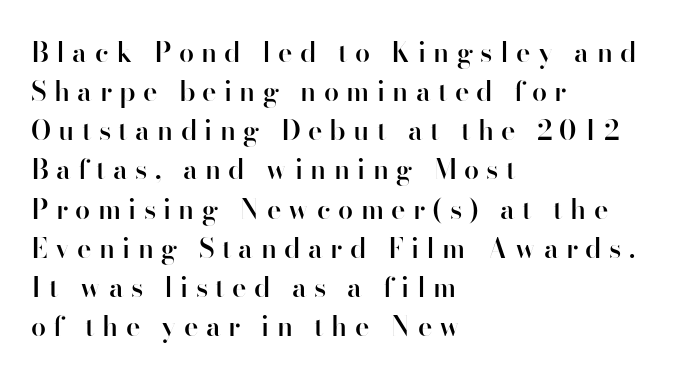
{"italic": "no", "bold": "semi", "underline": "no", "align": "left", "line_spacing": "normal", "line_spacing_ratio": 1.45, "letter_spacing": "wide", "letter_spacing_em": 0.27, "glyph_px": 27}
